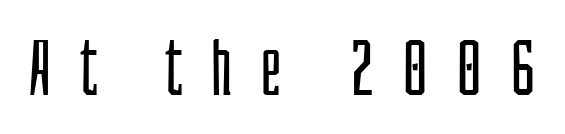
The image shows 77 px light, condensed sans-serif type, upright; set unusually wide letter spacing (+0.36 em), not underlined; low stroke contrast and a large x-height.
